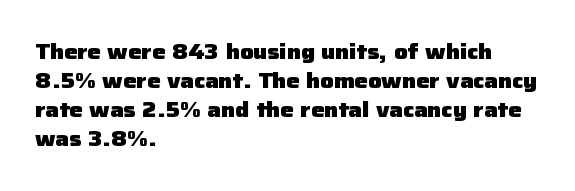
The lines are quadded left. These lines keep a tight, regular rhythm from letter to letter. The gap between lines stays unmarked. It's the straight-up-and-down kind of type. The rendering uses a moderate line-height, typical for paragraphs. Pretty heavy lettering here — definitely bold.
